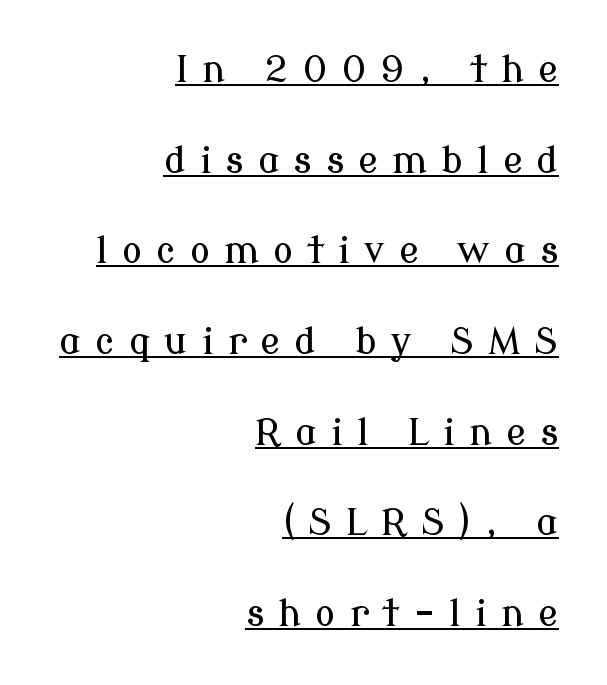
Q: Is the text italic (slanted)? A: No, it is upright.
Q: Is the typeface a serif or a sans-serif typeface? A: Serif.
Q: Is the text underlined? A: Yes.
Q: How is the paragraph aligned? A: Right-aligned.
Q: Is the spacing between letters normal or unusually wide? A: Unusually wide.
Q: Is the spacing between lines tight, normal or loose? A: Loose.
Q: Width (condensed, normal, or wide)? A: Normal.
Q: Stroke contrast? A: Low.
Q: x-height? A: Medium.
Q: Monospaced? A: No.
